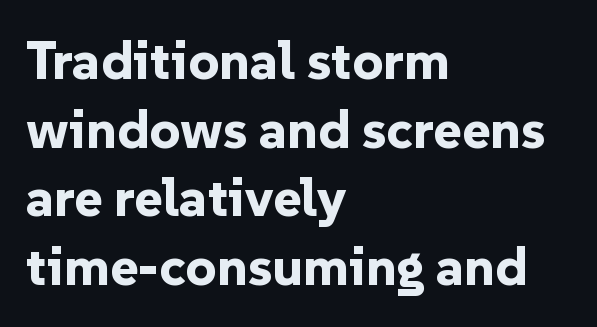
Q: Is the text bold? A: Yes.
Q: Is the text italic (slanted)? A: No, it is upright.
Q: Is the typeface a serif or a sans-serif typeface? A: Sans-serif.
Q: Is the text underlined? A: No.
Q: How is the paragraph aligned? A: Left-aligned.
Q: Is the spacing between letters normal or unusually wide? A: Normal.
Q: Is the spacing between lines tight, normal or loose? A: Normal.
Q: Width (condensed, normal, or wide)? A: Normal.
Q: Stroke contrast? A: Low.
Q: x-height? A: Medium.
Q: Monospaced? A: No.
